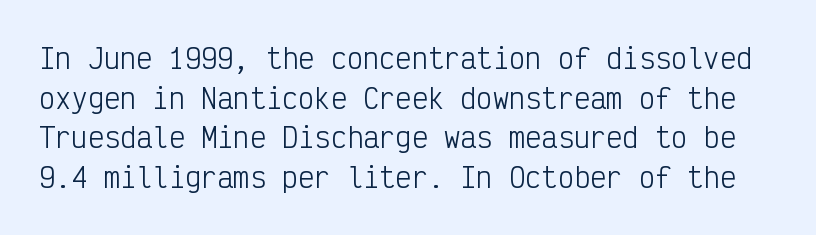
Check the space under the baseline: it is left empty. Tracking value appears to be zero — textbook default spacing. Vertical spacing — default. Weight: not bold — regular or lighter.
